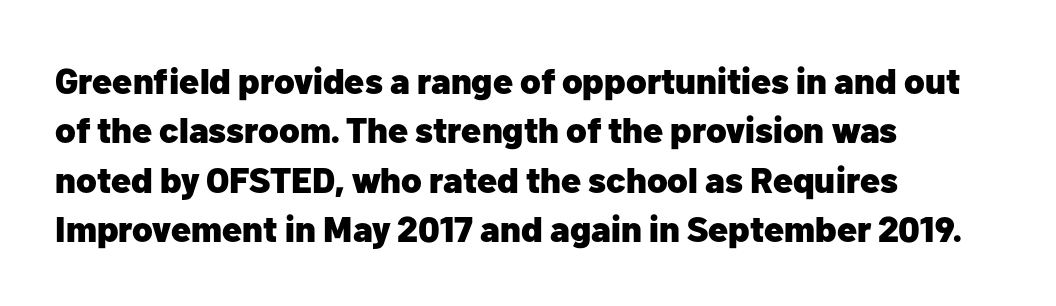
{"serif": "no", "italic": "no", "bold": "yes", "weight": "heavy", "width": "normal", "stroke_contrast": "low", "x_height": "medium", "monospaced": "no", "underline": "no", "align": "left", "line_spacing": "normal", "line_spacing_ratio": 1.37, "letter_spacing": "normal", "letter_spacing_em": 0.0, "glyph_px": 36}
